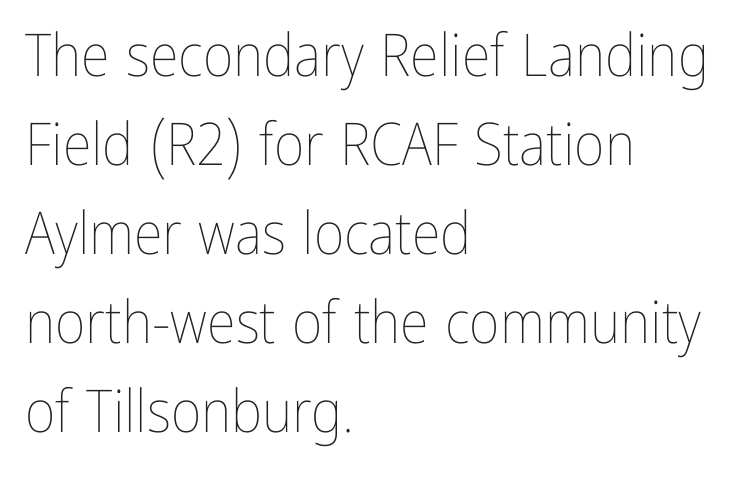
{"italic": "no", "bold": "no", "weight": "thin", "width": "condensed", "stroke_contrast": "low", "x_height": "medium", "monospaced": "no", "underline": "no", "align": "left", "line_spacing": "normal", "line_spacing_ratio": 1.51, "letter_spacing": "normal", "letter_spacing_em": 0.0, "glyph_px": 59}
